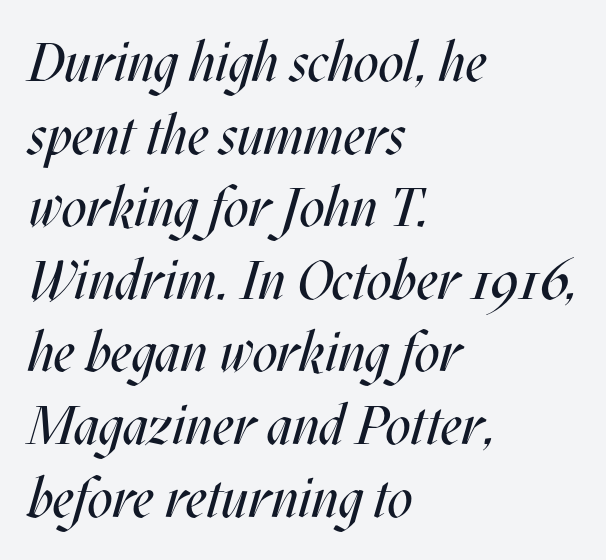
The image shows 55 px regular-weight, condensed type, italic (leaning right); set left-aligned, normal line spacing (1.32x), normal letter spacing, not underlined; medium stroke contrast and a large x-height.
